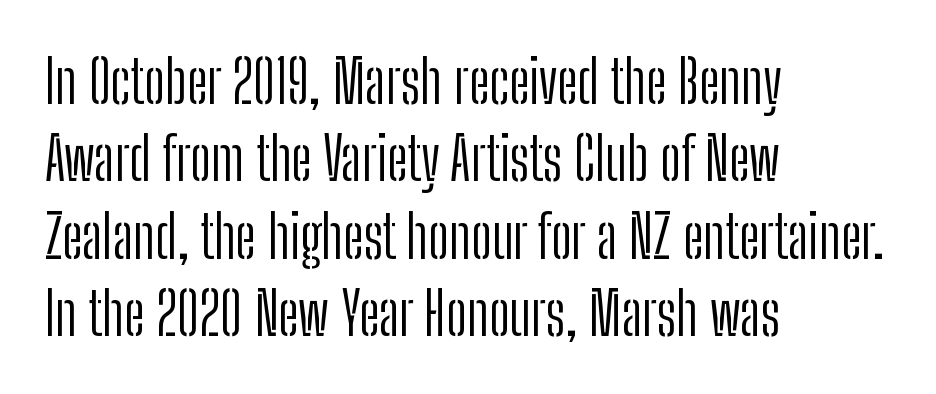
{"serif": "no", "italic": "no", "bold": "no", "weight": "light", "width": "condensed", "stroke_contrast": "low", "x_height": "medium", "monospaced": "no", "underline": "no", "align": "left", "line_spacing": "normal", "line_spacing_ratio": 1.31, "letter_spacing": "normal", "letter_spacing_em": 0.0, "glyph_px": 59}
